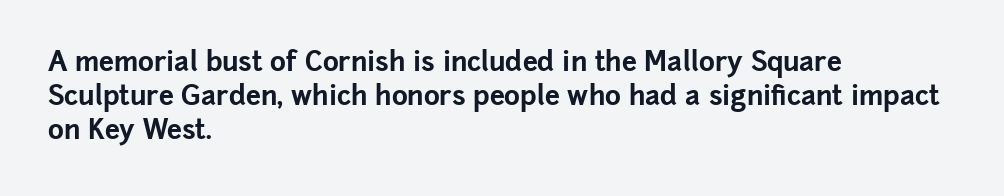
Q: Is the text bold? A: Yes.
Q: Is the text italic (slanted)? A: No, it is upright.
Q: Is the text underlined? A: No.
Q: How is the paragraph aligned? A: Left-aligned.
Q: Is the spacing between letters normal or unusually wide? A: Normal.
Q: Is the spacing between lines tight, normal or loose? A: Normal.
